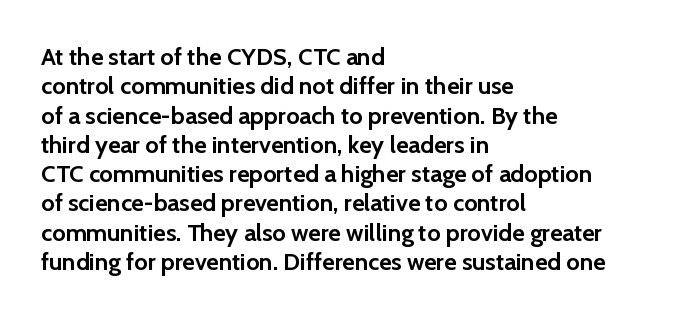
Q: Is the text bold? A: Yes.
Q: Is the text italic (slanted)? A: No, it is upright.
Q: Is the text underlined? A: No.
Q: How is the paragraph aligned? A: Left-aligned.
Q: Is the spacing between letters normal or unusually wide? A: Normal.
